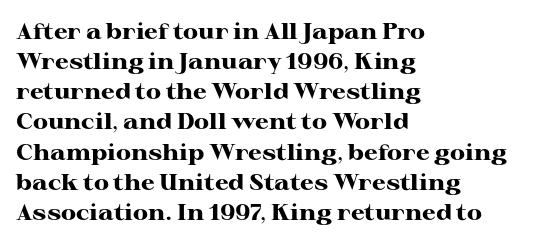
Q: Is the text bold? A: Yes.
Q: Is the text italic (slanted)? A: No, it is upright.
Q: Is the text underlined? A: No.
Q: How is the paragraph aligned? A: Left-aligned.
Q: Is the spacing between letters normal or unusually wide? A: Normal.
Q: Is the spacing between lines tight, normal or loose? A: Normal.
